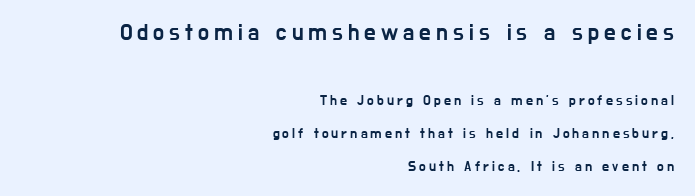
{"italic": "no", "underline": "no", "align": "right", "line_spacing": "loose", "line_spacing_ratio": 2.35, "letter_spacing": "wide", "letter_spacing_em": 0.22, "larger_block": "first", "size_ratio": 1.64, "glyph_px": 23}
